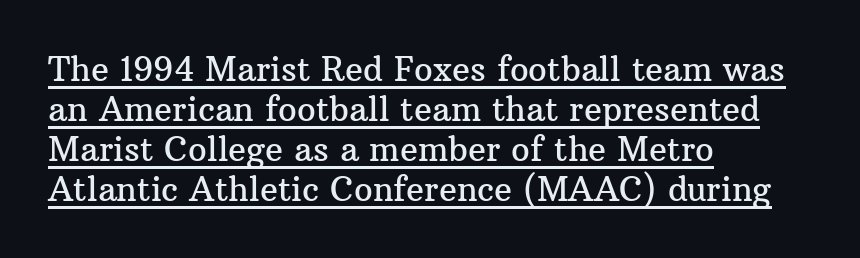
Q: Is the text italic (slanted)? A: No, it is upright.
Q: Is the typeface a serif or a sans-serif typeface? A: Serif.
Q: Is the text underlined? A: Yes.
Q: How is the paragraph aligned? A: Left-aligned.
Q: Is the spacing between letters normal or unusually wide? A: Normal.
Q: Width (condensed, normal, or wide)? A: Normal.
Q: Stroke contrast? A: Medium.
Q: x-height? A: Medium.
Q: Monospaced? A: No.
